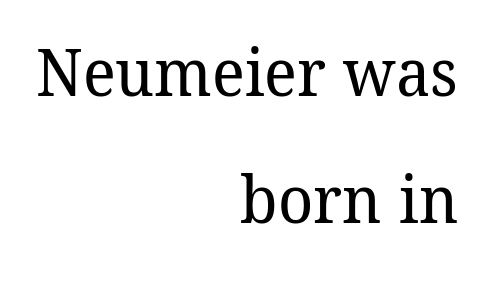
Varying glyph widths throughout — classic text-font behaviour. This is serif lettering, the kind often seen in printed books. This block would shrink considerably if given ordinary leading; it's expanded now. Any mark beneath the type? The region is blank. Vertical stems look standard width or narrower in stroke.
